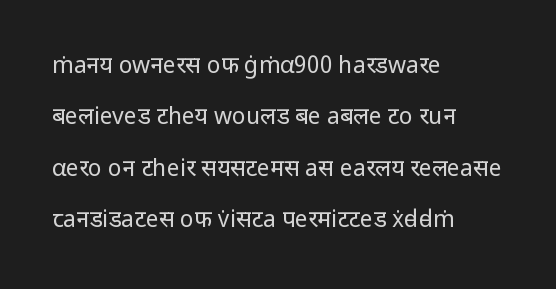
One glance says open: line gaps are wider than usual. Underline: absent. Compared with a typical body face, this is equally light or lighter still. The rag falls on the right side of this text block. This is the regular roman posture of the typeface. Students, note that the glyphs here touch the page at normal intervals.
